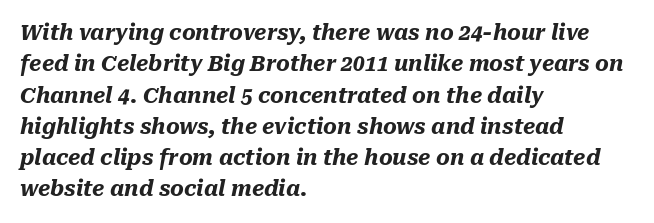
{"italic": "yes", "lean": "right", "slant_degrees": 10, "bold": "yes", "underline": "no", "align": "left", "line_spacing": "normal", "line_spacing_ratio": 1.49, "letter_spacing": "normal", "letter_spacing_em": 0.0, "glyph_px": 21}
